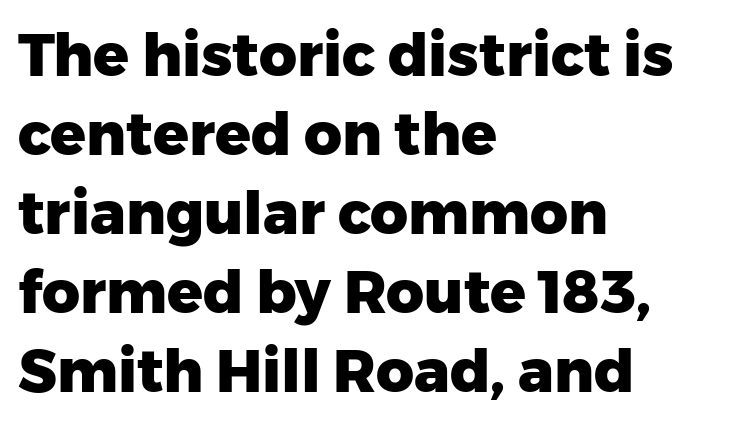
Here the glyphs are tracked normally, forming tight word shapes. Which margin do the lines hug? The left one — the right edge is uneven. When letters stand straight like this, we call the style roman or upright. The letters advance in unequal steps, a hallmark of proportional type. Weight: bold.
